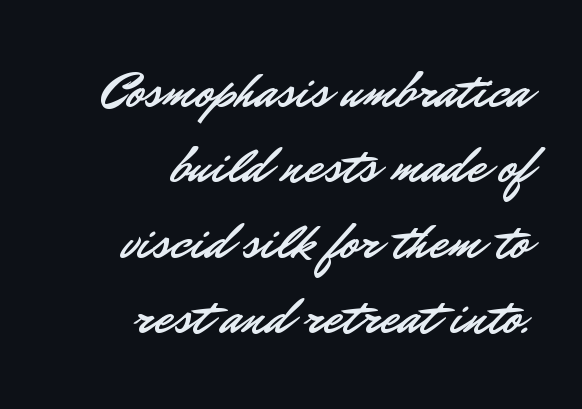
{"serif": "no", "width": "normal", "stroke_contrast": "low", "x_height": "small", "monospaced": "no", "underline": "no", "align": "right", "line_spacing": "normal", "line_spacing_ratio": 1.45, "letter_spacing": "normal", "letter_spacing_em": 0.0, "glyph_px": 52}
